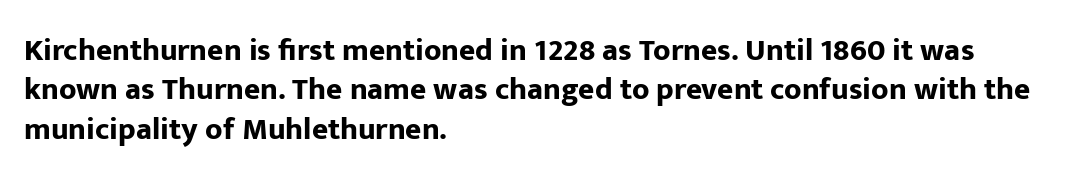
The typesetter chose a ragged-right arrangement here. A typesetter would call this zero additional tracking. A full-strength bold gives these letters their thick strokes. Nope, no serifs anywhere on these letters. Italic? Not at all — the glyphs are vertical. Do the characters align in a grid? No, the font is proportional.
